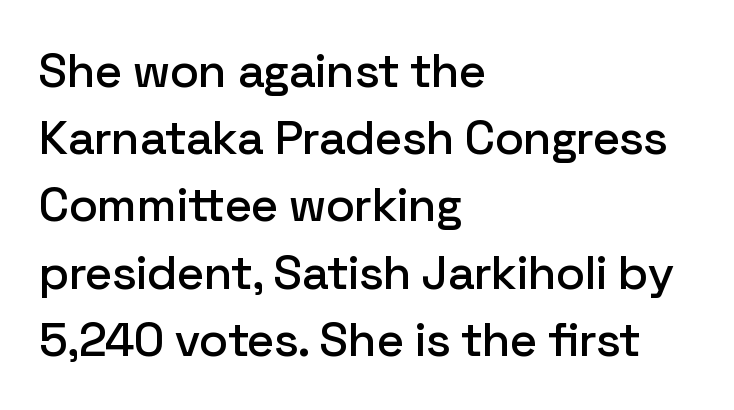
The letters sit at their default tracking, neither squeezed nor spread. Nope, no serifs anywhere on these letters. The setting favours the left margin, as ordinary paragraphs usually do. Evenly set lines give the paragraph a standard silhouette.
